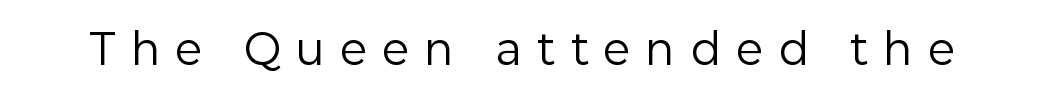
A light-to-regular cut is what we see here. Inter-character spacing is expanded well beyond the font's built-in metrics. Honestly, there is no underline to notice here at all. Notice how the stems are strictly vertical — no italics here. Grotesque or geometric, the face here clearly has no serifs.
